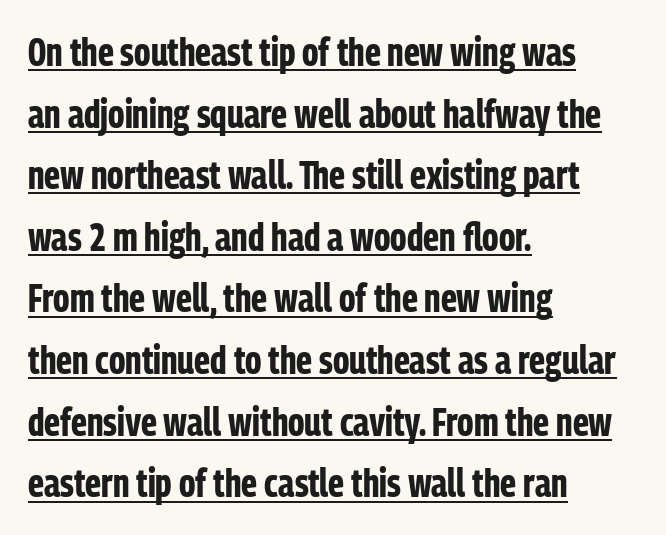
The image shows 39 px bold, condensed sans-serif type, upright; set left-aligned, normal line spacing (1.58x), normal letter spacing, underlined; low stroke contrast and a medium x-height.
